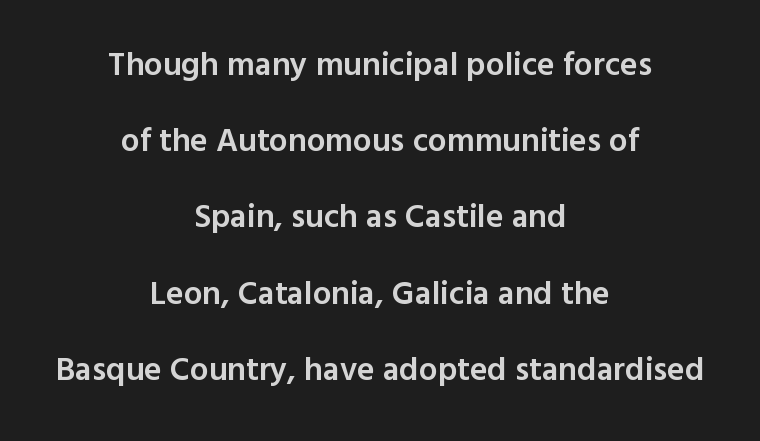
The image shows 33 px semibold sans-serif type, upright; set centered, loose line spacing (2.31x), normal letter spacing, not underlined; a medium x-height.
